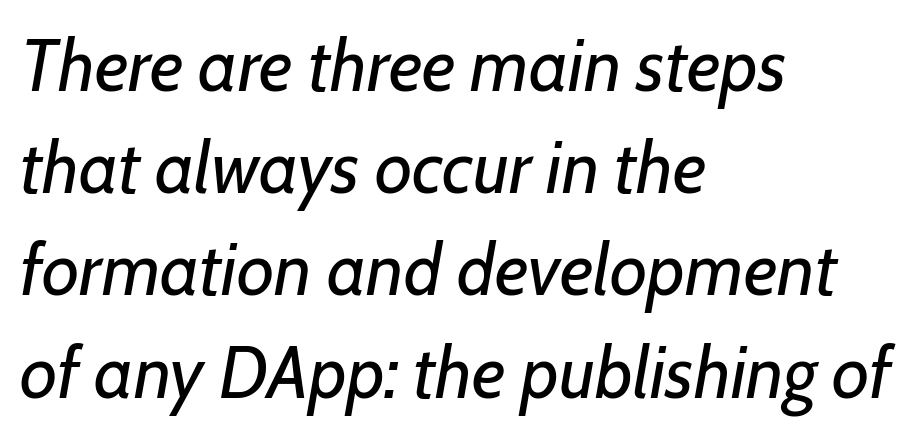
{"italic": "yes", "lean": "right", "slant_degrees": 7, "bold": "no", "weight": "regular", "width": "normal", "stroke_contrast": "low", "x_height": "medium", "monospaced": "no", "underline": "no", "align": "left", "line_spacing": "normal", "line_spacing_ratio": 1.4, "letter_spacing": "normal", "letter_spacing_em": 0.0, "glyph_px": 73}
